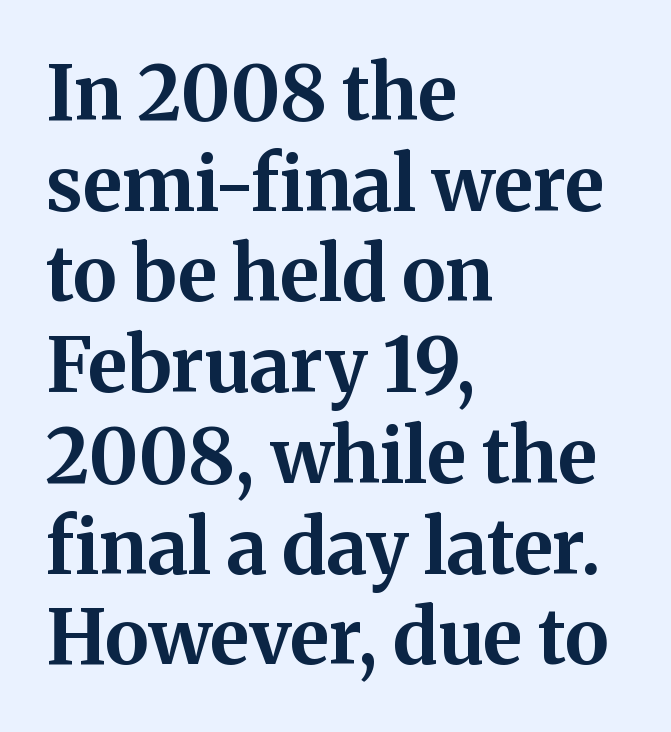
{"serif": "yes", "italic": "no", "bold": "yes", "weight": "bold", "width": "normal", "stroke_contrast": "medium", "x_height": "medium", "monospaced": "no", "underline": "no", "align": "left", "line_spacing_ratio": 1.21, "letter_spacing": "normal", "letter_spacing_em": 0.0, "glyph_px": 75}
